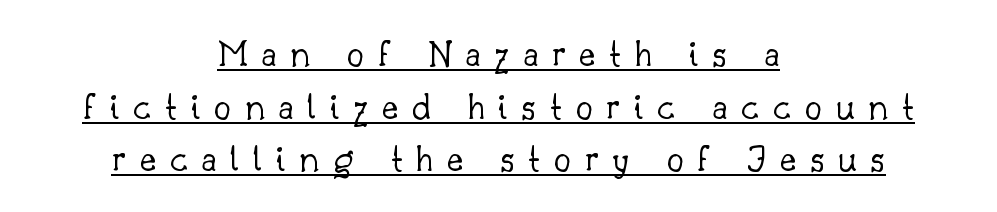
{"italic": "no", "bold": "no", "weight": "light", "width": "normal", "stroke_contrast": "low", "x_height": "small", "monospaced": "no", "underline": "yes", "align": "center", "line_spacing": "normal", "line_spacing_ratio": 1.35, "letter_spacing": "wide", "letter_spacing_em": 0.35, "glyph_px": 39}
